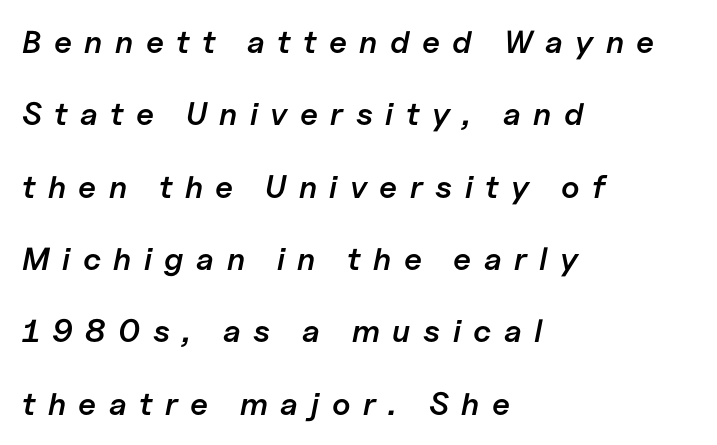
Q: Is the text bold? A: Semi-bold.
Q: Is the text italic (slanted)? A: Yes, it leans right by about 11 degrees.
Q: Is the text underlined? A: No.
Q: How is the paragraph aligned? A: Left-aligned.
Q: Is the spacing between letters normal or unusually wide? A: Unusually wide.
Q: Is the spacing between lines tight, normal or loose? A: Loose.
Q: Width (condensed, normal, or wide)? A: Normal.
Q: Stroke contrast? A: Low.
Q: x-height? A: Medium.
Q: Monospaced? A: No.
